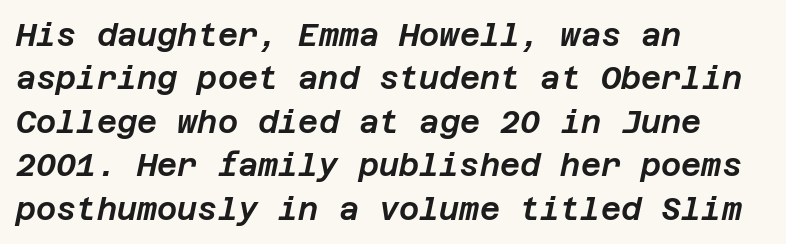
The image shows 31 px text type, italic (leaning right); set left-aligned, normal line spacing (1.4x), normal letter spacing, not underlined; low stroke contrast and a large x-height.
